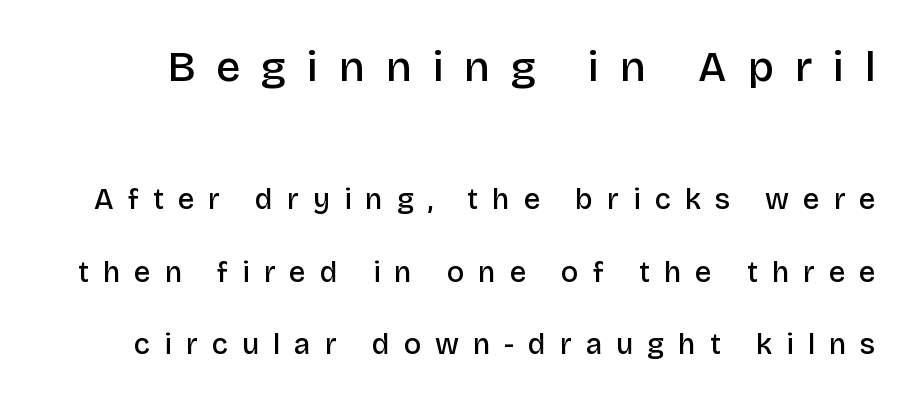
Q: Is the text bold? A: Semi-bold.
Q: Is the text italic (slanted)? A: No, it is upright.
Q: Is the typeface a serif or a sans-serif typeface? A: Sans-serif.
Q: Is the text underlined? A: No.
Q: Is the spacing between letters normal or unusually wide? A: Unusually wide.
Q: Is the spacing between lines tight, normal or loose? A: Loose.
Q: Which block of text is set in a larger size, the first (top) or the second (bottom)? A: The first (top) one.
Q: Width (condensed, normal, or wide)? A: Normal.
Q: Stroke contrast? A: Low.
Q: x-height? A: Large.
Q: Monospaced? A: No.
